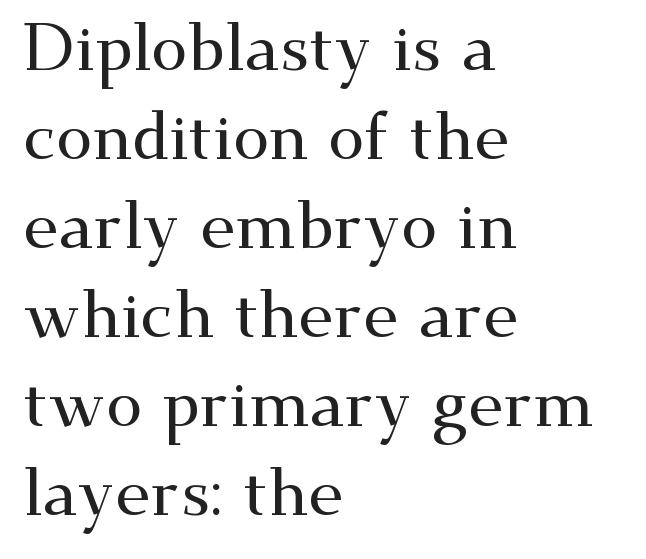
{"serif": "yes", "italic": "no", "width": "wide", "stroke_contrast": "medium", "x_height": "small", "monospaced": "no", "underline": "no", "align": "left", "line_spacing": "normal", "line_spacing_ratio": 1.35, "letter_spacing": "normal", "letter_spacing_em": 0.0, "glyph_px": 66}
